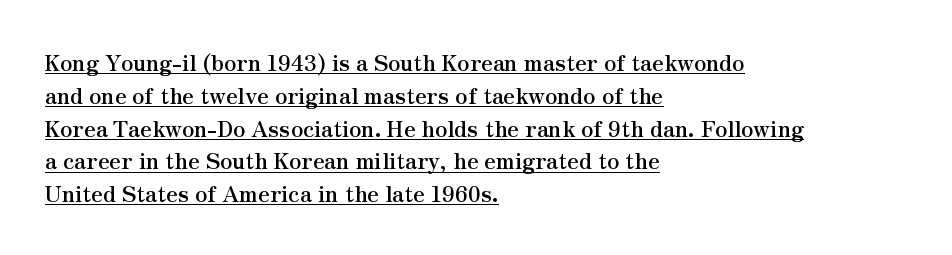
{"italic": "no", "bold": "yes", "underline": "yes", "align": "left", "line_spacing": "normal", "line_spacing_ratio": 1.49, "letter_spacing": "normal", "letter_spacing_em": 0.0, "glyph_px": 22}
